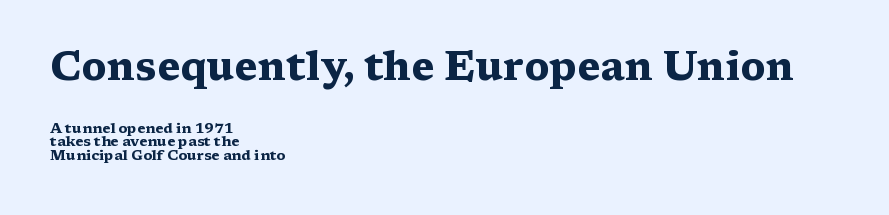
{"serif": "yes", "italic": "no", "bold": "yes", "weight": "heavy", "width": "wide", "stroke_contrast": "medium", "x_height": "medium", "monospaced": "no", "underline": "no", "align": "left", "line_spacing": "tight", "line_spacing_ratio": 0.99, "letter_spacing": "normal", "letter_spacing_em": 0.0, "larger_block": "first", "size_ratio": 2.86, "glyph_px": 40}
